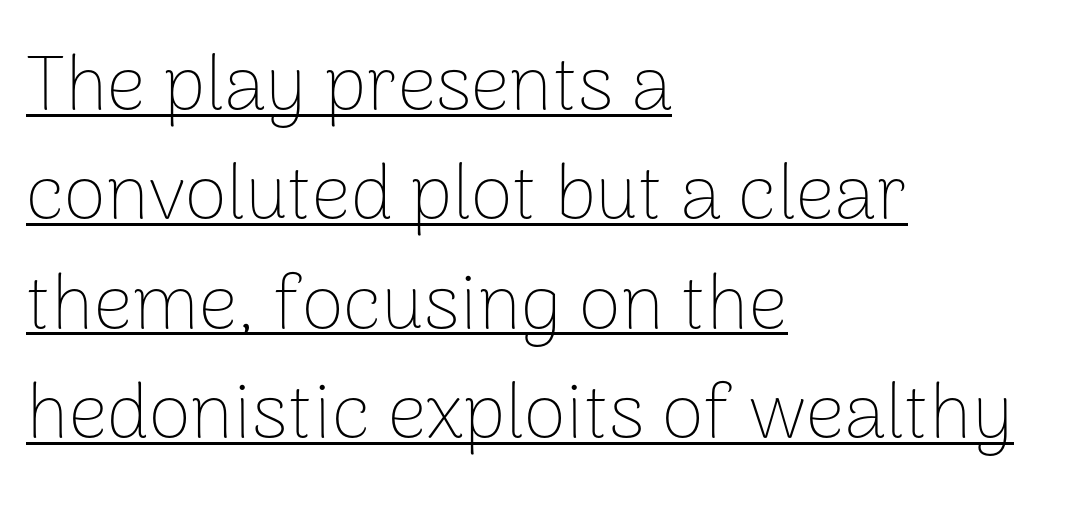
The image shows 77 px thin sans-serif type, upright; set left-aligned, normal line spacing (1.42x), normal letter spacing, underlined; low stroke contrast and a medium x-height.
